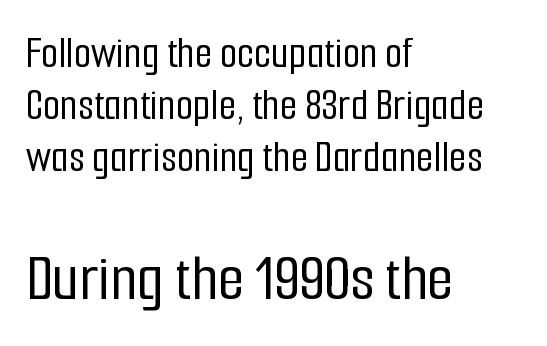
{"serif": "no", "italic": "no", "width": "condensed", "stroke_contrast": "low", "x_height": "medium", "monospaced": "no", "underline": "no", "align": "left", "line_spacing_ratio": 1.16, "letter_spacing": "normal", "letter_spacing_em": 0.0, "larger_block": "second", "size_ratio": 1.51, "glyph_px": 68}
